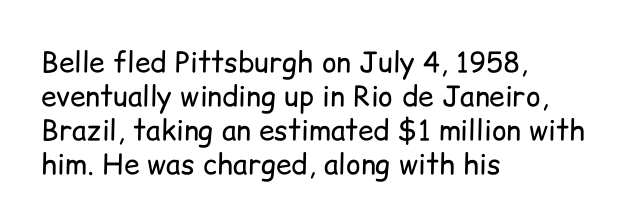
Q: Is the text bold? A: No.
Q: Is the text italic (slanted)? A: No, it is upright.
Q: Is the typeface a serif or a sans-serif typeface? A: Sans-serif.
Q: Is the text underlined? A: No.
Q: How is the paragraph aligned? A: Left-aligned.
Q: Is the spacing between letters normal or unusually wide? A: Normal.
Q: Width (condensed, normal, or wide)? A: Normal.
Q: Stroke contrast? A: Low.
Q: x-height? A: Medium.
Q: Monospaced? A: No.
